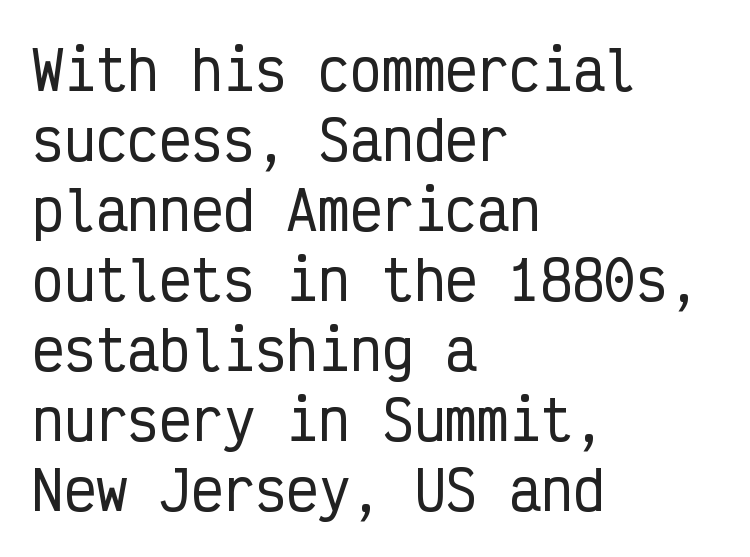
{"serif": "no", "italic": "no", "width": "condensed", "stroke_contrast": "low", "x_height": "medium", "monospaced": "yes", "underline": "no", "align": "left", "line_spacing": "normal", "line_spacing_ratio": 1.32, "letter_spacing": "normal", "letter_spacing_em": 0.0, "glyph_px": 53}
